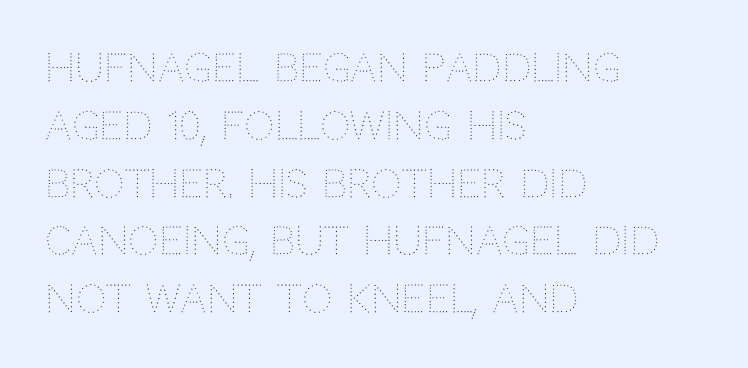
Note the varied advance widths — an 'i' is clearly narrower than an 'm'. Plain, unruled lines of type. Inter-character spacing is left at the font's built-in metrics. The paragraph has a hard left edge and a soft right edge. Leading matches the norm, producing a regular column. No letter is thick-stroked: the sample isn't bold.
